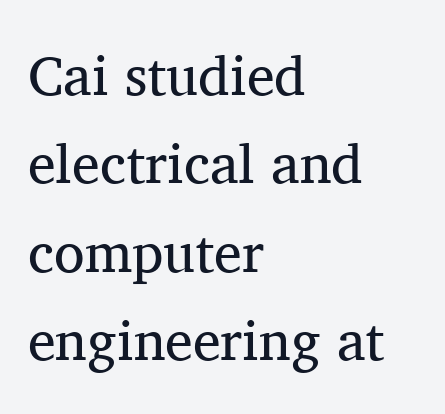
Classification — serif. Regular leading. The weight would be labelled regular, book, light, or lighter still. Does the lettering tilt? It doesn't — this is upright. This sample has the flowing, uneven cadence of proportional lettering. The lines are quadded left.
